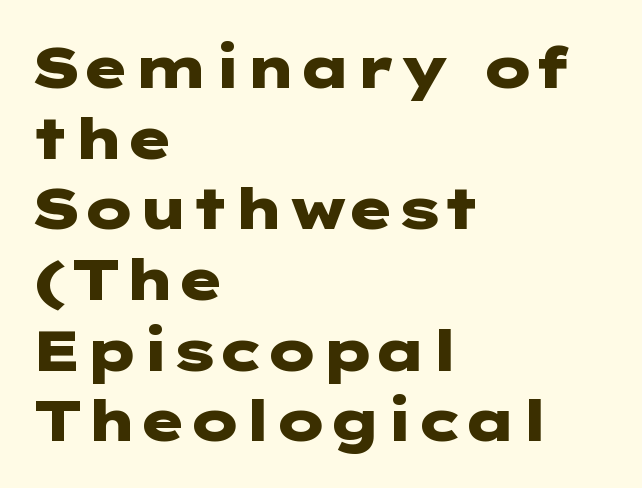
What kind of face is this? One without serifs — a sans. Glance below the letters and you will spot only blank space. A dark, heavy texture on the line: the type is bold. Every stem runs plumb, perpendicular to the baseline. The passage is arranged the way most books set body copy — flush left. Caption: standard tracking, unaltered.
